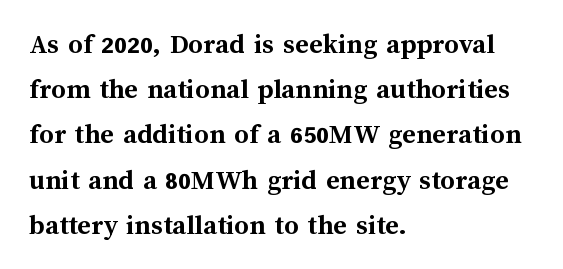
The image shows 29 px semibold type, upright; set left-aligned, normal line spacing (1.56x), normal letter spacing, not underlined; medium stroke contrast and a medium x-height.
